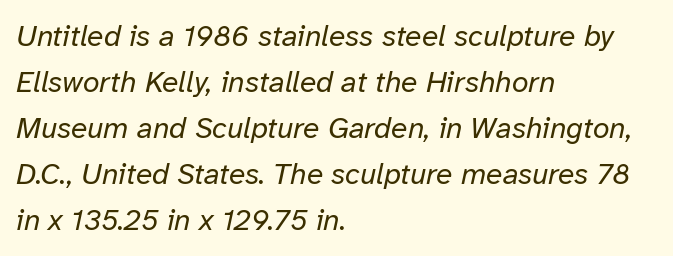
Q: Is the text bold? A: No.
Q: Is the text italic (slanted)? A: Yes, it leans right by about 12 degrees.
Q: Is the text underlined? A: No.
Q: How is the paragraph aligned? A: Left-aligned.
Q: Is the spacing between letters normal or unusually wide? A: Normal.
Q: Is the spacing between lines tight, normal or loose? A: Normal.
Q: Width (condensed, normal, or wide)? A: Normal.
Q: Stroke contrast? A: Low.
Q: x-height? A: Medium.
Q: Monospaced? A: No.
